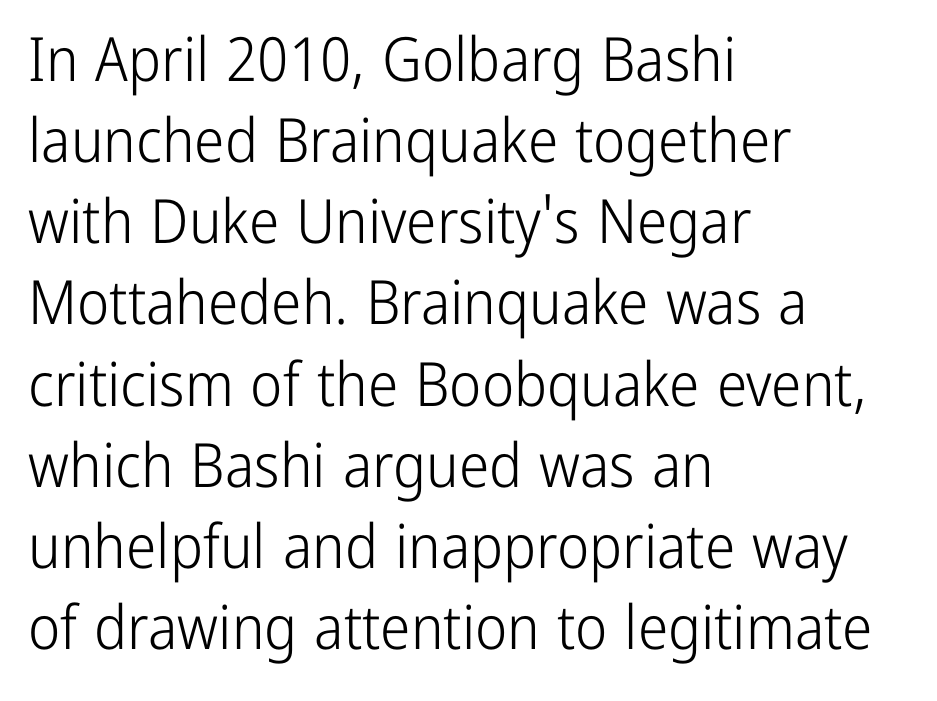
Q: Is the text bold? A: No.
Q: Is the text italic (slanted)? A: No, it is upright.
Q: Is the typeface a serif or a sans-serif typeface? A: Sans-serif.
Q: Is the text underlined? A: No.
Q: How is the paragraph aligned? A: Left-aligned.
Q: Is the spacing between letters normal or unusually wide? A: Normal.
Q: Is the spacing between lines tight, normal or loose? A: Normal.
Q: Width (condensed, normal, or wide)? A: Condensed.
Q: Stroke contrast? A: Low.
Q: x-height? A: Medium.
Q: Monospaced? A: No.
